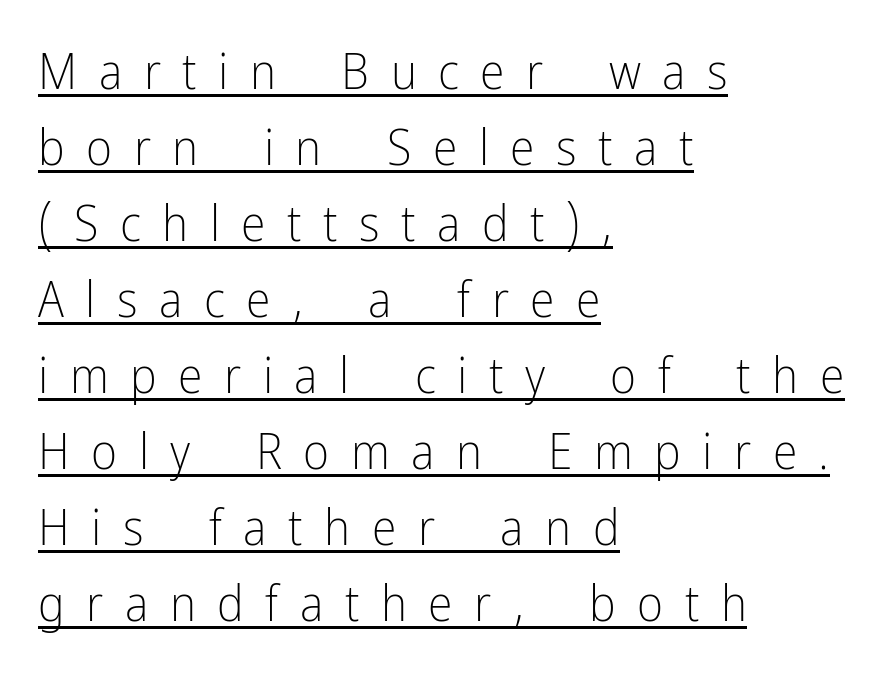
Q: Is the text bold? A: No.
Q: Is the text italic (slanted)? A: No, it is upright.
Q: Is the typeface a serif or a sans-serif typeface? A: Sans-serif.
Q: Is the text underlined? A: Yes.
Q: How is the paragraph aligned? A: Left-aligned.
Q: Is the spacing between letters normal or unusually wide? A: Unusually wide.
Q: Is the spacing between lines tight, normal or loose? A: Normal.
Q: Width (condensed, normal, or wide)? A: Condensed.
Q: Stroke contrast? A: Low.
Q: x-height? A: Medium.
Q: Monospaced? A: No.
